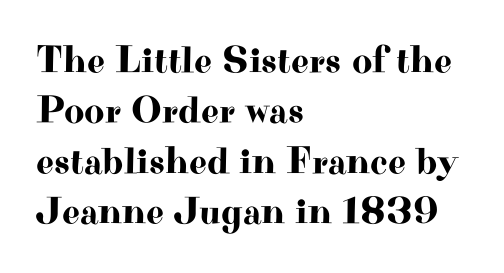
{"serif": "yes", "italic": "no", "width": "wide", "stroke_contrast": "high", "x_height": "small", "monospaced": "no", "underline": "no", "align": "left", "line_spacing": "normal", "line_spacing_ratio": 1.29, "letter_spacing": "normal", "letter_spacing_em": 0.0, "glyph_px": 39}
